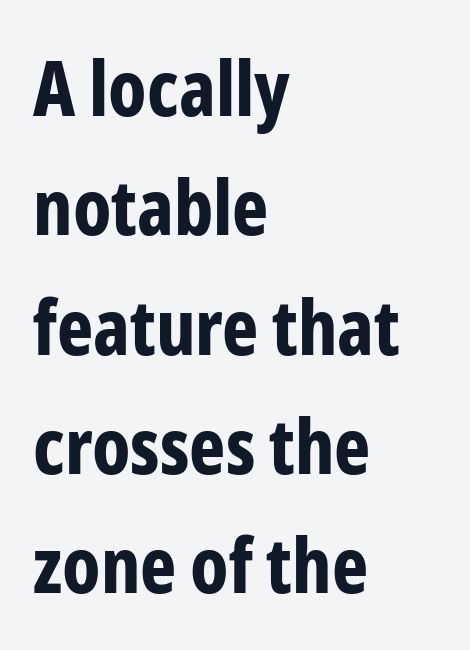
{"serif": "no", "italic": "no", "bold": "yes", "weight": "bold", "width": "condensed", "stroke_contrast": "low", "x_height": "medium", "monospaced": "no", "underline": "no", "align": "left", "line_spacing": "normal", "line_spacing_ratio": 1.55, "letter_spacing": "normal", "letter_spacing_em": 0.0, "glyph_px": 77}
